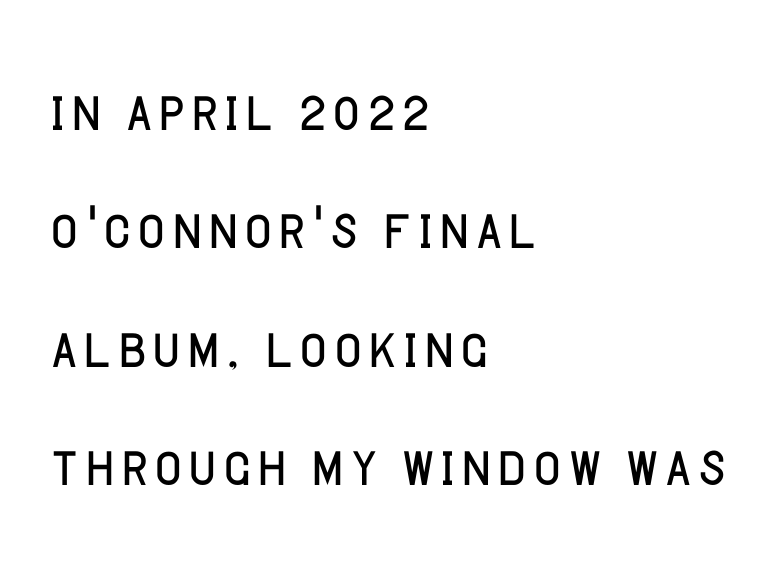
This sample keeps an unexceptional amount of space between lines. This reads as an unemphasized weight, regular at the heaviest. The type is set solid horizontally, with unmodified tracking. Is this a sans? Yes — the strokes have no serifs. If you drew a ruler down the left edge, every line would touch it. The rendering uses natural spacing where letterforms have individual widths.
